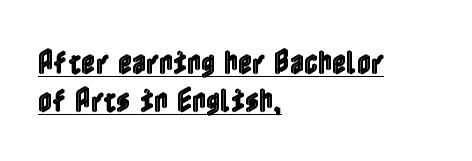
Does the copy run flush right? No — it runs flush left. The type sits square on the baseline with zero lean. These lines sit exactly where default settings would place them. Between one letter and the next there's only the usual sliver of space. The typesetter has applied underlining to the passage shown.
